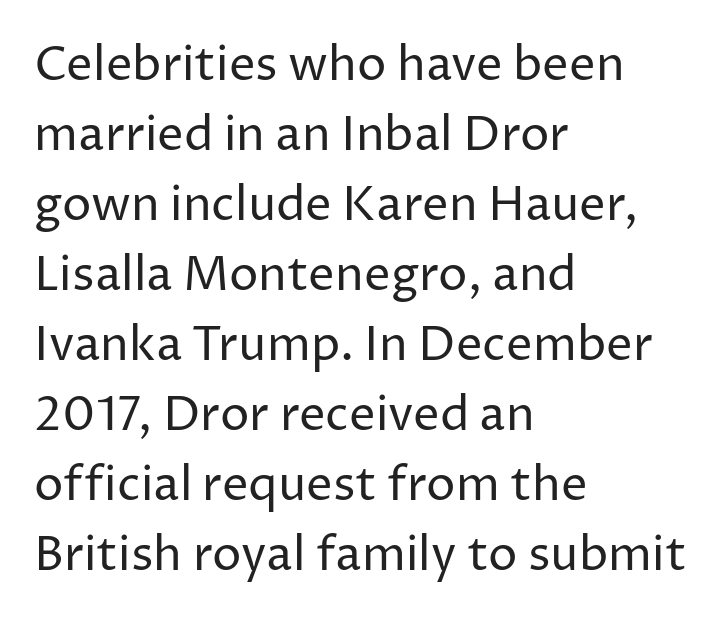
Horizontal bands of white between lines are of average thickness. The glyphs are unaccompanied by any horizontal stroke below them. Note the varied advance widths — an 'i' is clearly narrower than an 'm'. The typesetter chose a ragged-right arrangement here. Nope, not italic — everything's standing straight.
